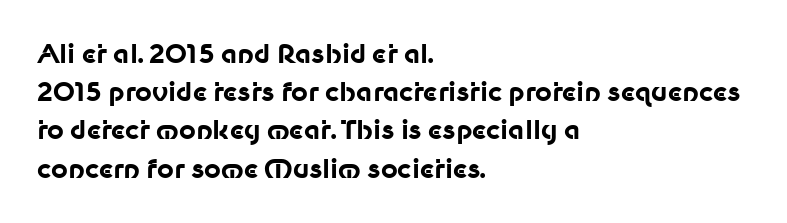
The image shows 26 px bold type, upright; set left-aligned, normal line spacing (1.47x), normal letter spacing, not underlined.
